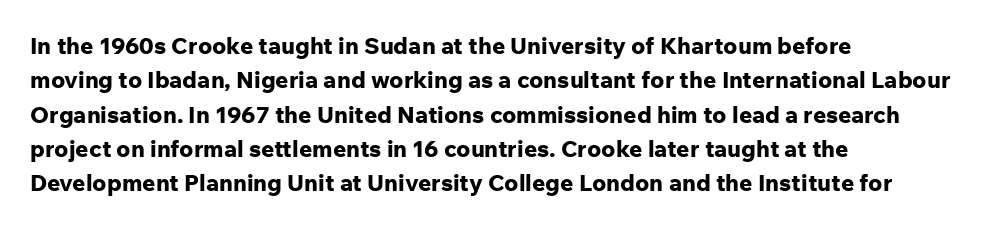
The image shows 23 px bold type, upright; set left-aligned, normal line spacing (1.49x), normal letter spacing, not underlined.
